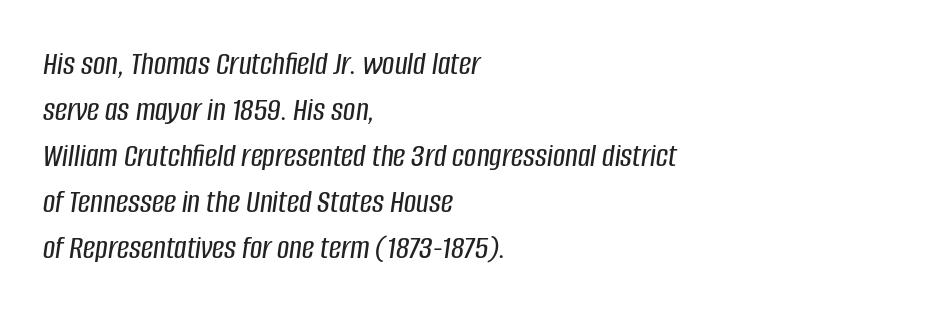
Q: Is the text italic (slanted)? A: Yes, it leans right by about 8 degrees.
Q: Is the text underlined? A: No.
Q: How is the paragraph aligned? A: Left-aligned.
Q: Is the spacing between letters normal or unusually wide? A: Normal.
Q: Is the spacing between lines tight, normal or loose? A: Normal.
Q: Width (condensed, normal, or wide)? A: Condensed.
Q: Stroke contrast? A: Low.
Q: x-height? A: Large.
Q: Monospaced? A: No.
